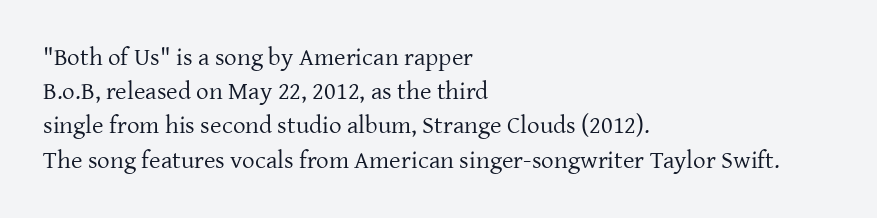
The image shows 25 px text type, upright; set left-aligned, normal line spacing (1.37x), normal letter spacing, not underlined.
